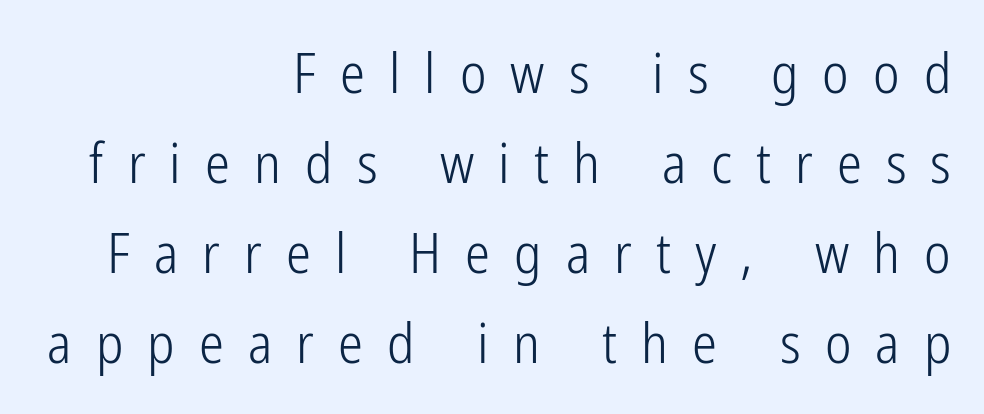
Q: Is the text bold? A: No.
Q: Is the text italic (slanted)? A: No, it is upright.
Q: Is the typeface a serif or a sans-serif typeface? A: Sans-serif.
Q: Is the text underlined? A: No.
Q: How is the paragraph aligned? A: Right-aligned.
Q: Is the spacing between letters normal or unusually wide? A: Unusually wide.
Q: Is the spacing between lines tight, normal or loose? A: Normal.
Q: Width (condensed, normal, or wide)? A: Condensed.
Q: Stroke contrast? A: Low.
Q: x-height? A: Medium.
Q: Monospaced? A: No.
